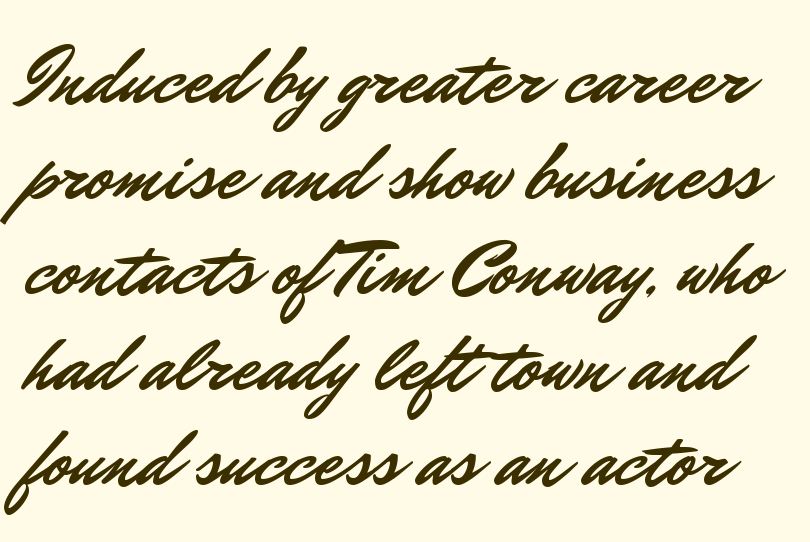
In terms of letterspacing, this is plain default setting. The words here are not underlined. Looks like regular typesetting: each glyph gets only the width it needs. The text was rendered using a sans face with plain stroke endings.
